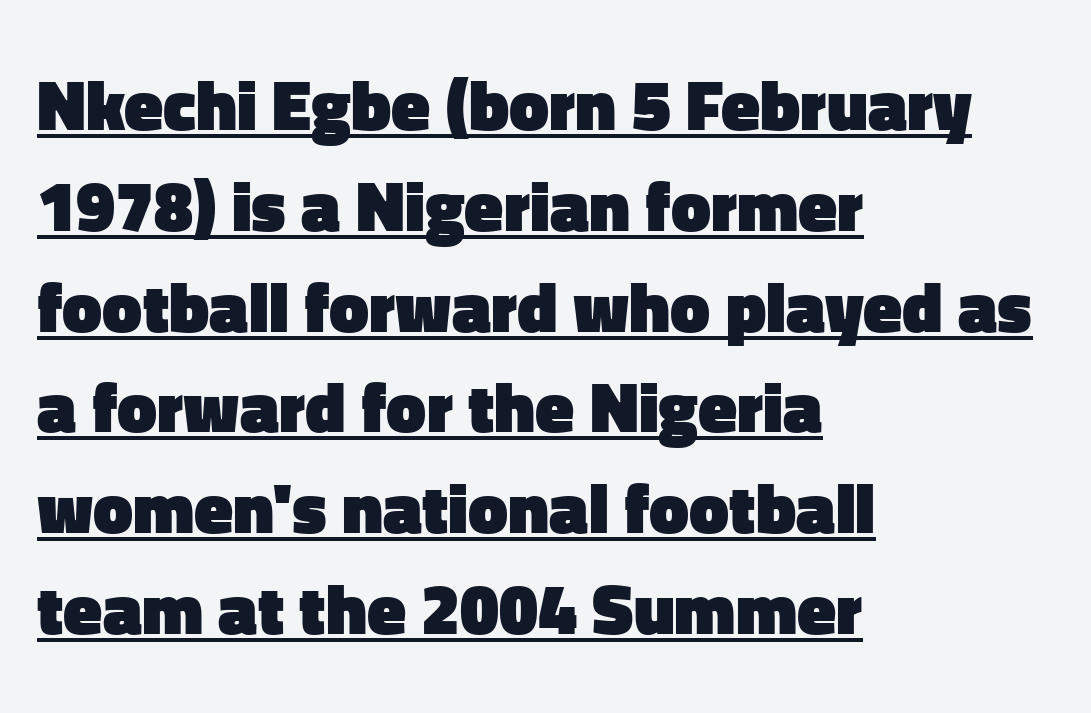
The face used here is a sans, in the tradition of grotesques and geometrics. The type sits square on the baseline with zero lean. Spacing verdict: proportional, widths tailored to each character. Every word sits above its own underline.
